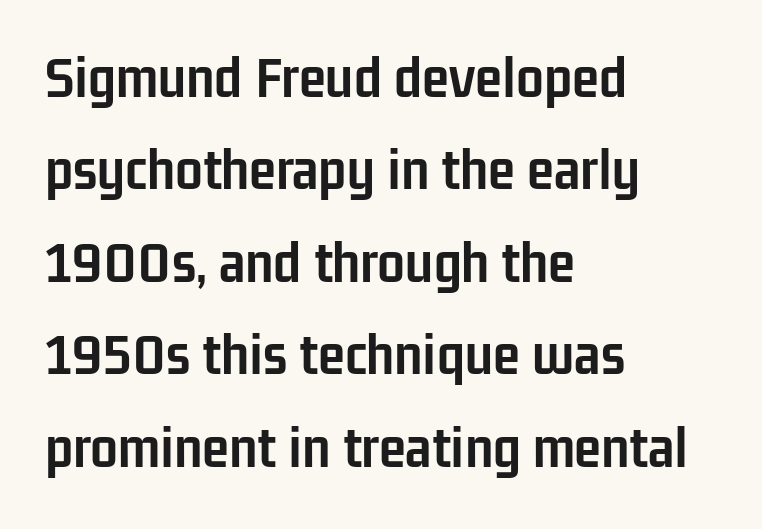
{"serif": "no", "italic": "no", "bold": "yes", "weight": "semibold", "width": "condensed", "stroke_contrast": "low", "x_height": "medium", "monospaced": "no", "underline": "no", "align": "left", "line_spacing": "normal", "line_spacing_ratio": 1.49, "letter_spacing": "normal", "letter_spacing_em": 0.0, "glyph_px": 62}
